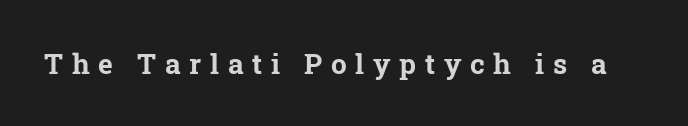
Q: Is the text bold? A: Yes.
Q: Is the typeface a serif or a sans-serif typeface? A: Serif.
Q: Is the text underlined? A: No.
Q: Is the spacing between letters normal or unusually wide? A: Unusually wide.
Q: Width (condensed, normal, or wide)? A: Normal.
Q: Stroke contrast? A: Low.
Q: x-height? A: Medium.
Q: Monospaced? A: No.
